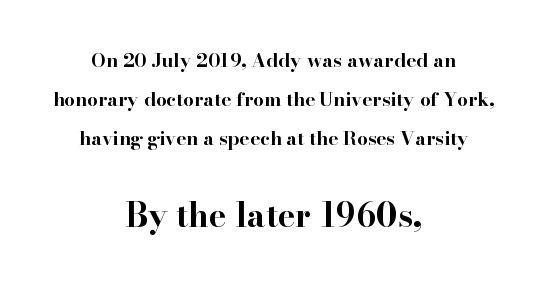
{"serif": "yes", "italic": "no", "bold": "yes", "weight": "bold", "width": "wide", "stroke_contrast": "high", "x_height": "small", "monospaced": "no", "underline": "no", "align": "center", "line_spacing": "loose", "line_spacing_ratio": 2.06, "letter_spacing": "normal", "letter_spacing_em": 0.0, "larger_block": "second", "size_ratio": 1.74, "glyph_px": 33}
